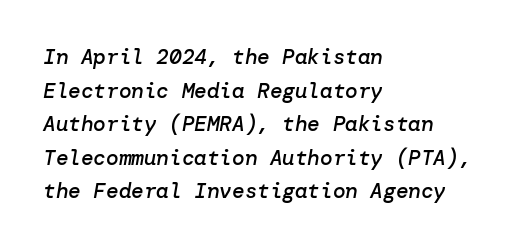
The typography opts for an oblique posture over an upright one. Each word holds together tightly as a unit, with standard inter-letter gaps. The words here are not underlined. One-word summary of the alignment: left. Interline gaps are of average width in this sample.
